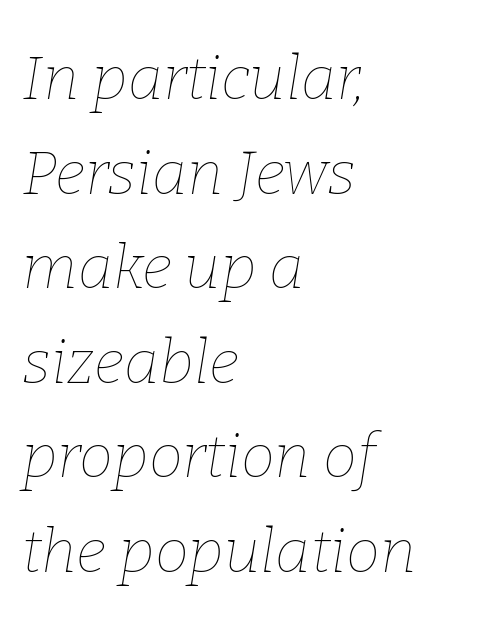
The image shows 61 px thin type, italic (leaning right); set left-aligned, normal line spacing (1.55x), normal letter spacing, not underlined; low stroke contrast and a medium x-height.
